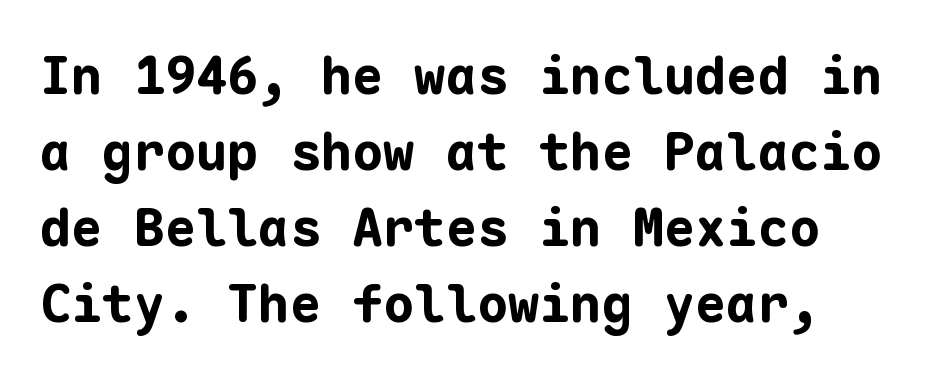
Q: Is the text bold? A: Yes.
Q: Is the text italic (slanted)? A: No, it is upright.
Q: Is the typeface a serif or a sans-serif typeface? A: Sans-serif.
Q: Is the text underlined? A: No.
Q: Is the spacing between letters normal or unusually wide? A: Normal.
Q: Is the spacing between lines tight, normal or loose? A: Normal.
Q: Width (condensed, normal, or wide)? A: Normal.
Q: Stroke contrast? A: Low.
Q: x-height? A: Medium.
Q: Monospaced? A: Yes.
